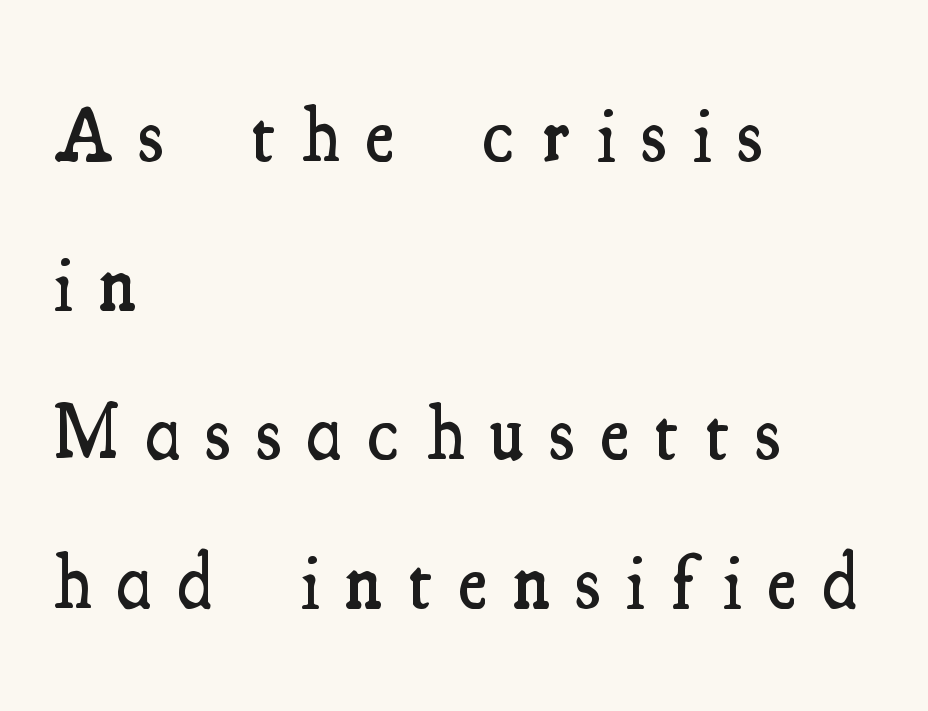
The leading is generous, giving the passage an open texture. Loose tracking; the words dissolve into strings of separated letters. Are there feet on the stems? There are — it's a serif. Any mark beneath the type? The region is blank. It's the straight-up-and-down kind of type.
